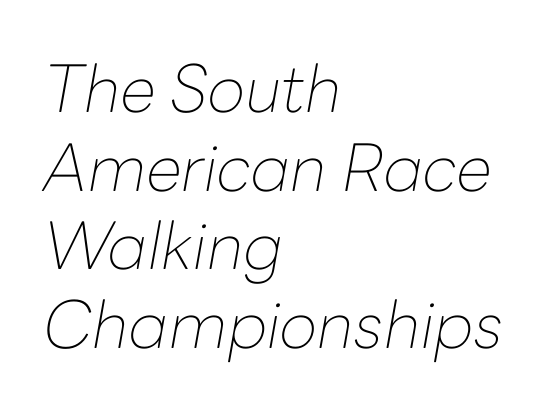
Q: Is the text bold? A: No.
Q: Is the text italic (slanted)? A: Yes, it leans right by about 10 degrees.
Q: Is the text underlined? A: No.
Q: How is the paragraph aligned? A: Left-aligned.
Q: Is the spacing between letters normal or unusually wide? A: Normal.
Q: Width (condensed, normal, or wide)? A: Normal.
Q: Stroke contrast? A: Low.
Q: x-height? A: Medium.
Q: Monospaced? A: No.
